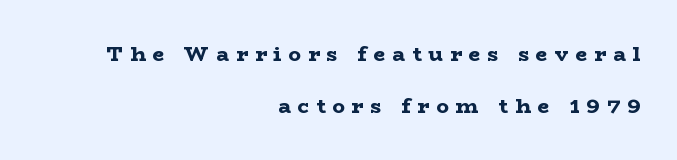
{"italic": "no", "bold": "yes", "underline": "no", "align": "right", "line_spacing": "loose", "line_spacing_ratio": 2.5, "letter_spacing": "wide", "letter_spacing_em": 0.33, "glyph_px": 21}
